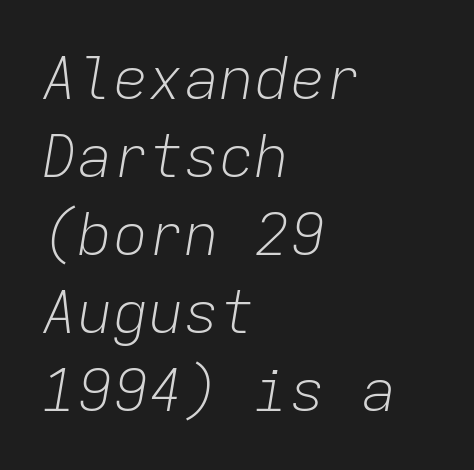
{"italic": "yes", "lean": "right", "slant_degrees": 9, "bold": "no", "weight": "light", "width": "normal", "stroke_contrast": "low", "x_height": "medium", "monospaced": "yes", "underline": "no", "align": "left", "line_spacing": "normal", "line_spacing_ratio": 1.32, "letter_spacing": "normal", "letter_spacing_em": 0.0, "glyph_px": 59}
